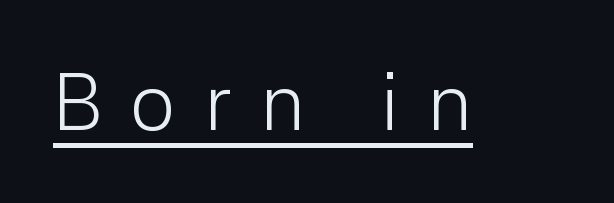
Q: Is the text bold? A: No.
Q: Is the text italic (slanted)? A: No, it is upright.
Q: Is the typeface a serif or a sans-serif typeface? A: Sans-serif.
Q: Is the text underlined? A: Yes.
Q: Is the spacing between letters normal or unusually wide? A: Unusually wide.
Q: Width (condensed, normal, or wide)? A: Normal.
Q: Stroke contrast? A: Low.
Q: x-height? A: Medium.
Q: Monospaced? A: No.
